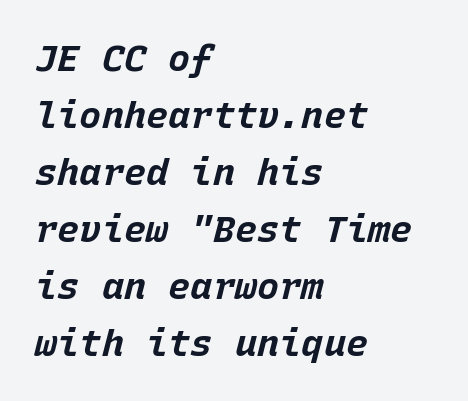
The image shows 37 px bold type, italic (leaning right), monospaced; set left-aligned, normal line spacing (1.54x), normal letter spacing, not underlined; low stroke contrast and a large x-height.
